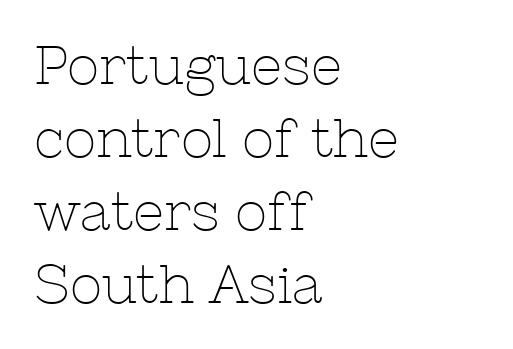
The image shows 54 px thin serif type, upright; set left-aligned, normal line spacing (1.35x), normal letter spacing, not underlined; low stroke contrast and a medium x-height.
